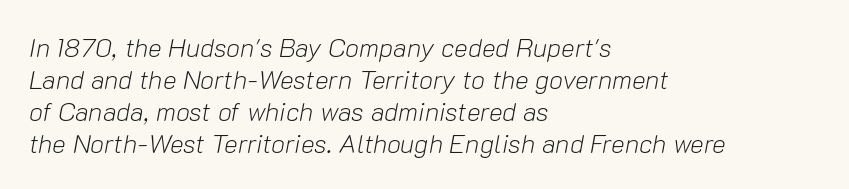
{"italic": "yes", "lean": "right", "slant_degrees": 10, "bold": "no", "underline": "no", "align": "left", "line_spacing_ratio": 1.23, "letter_spacing": "normal", "letter_spacing_em": 0.0, "glyph_px": 26}
